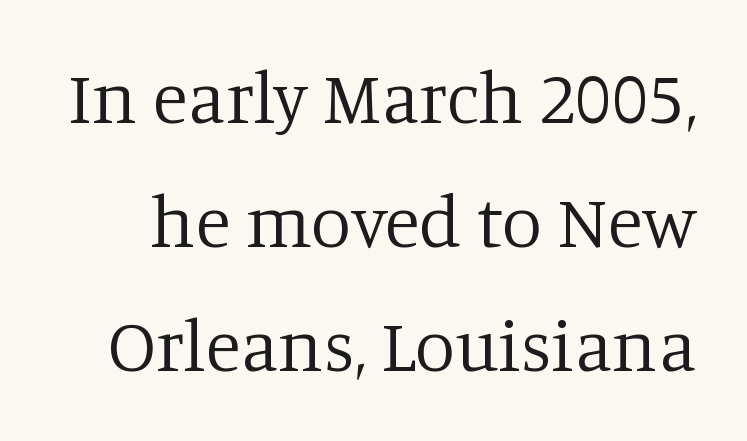
The image shows 73 px regular-weight serif type, upright; set normal line spacing (1.7x), normal letter spacing, not underlined; low stroke contrast and a large x-height.
